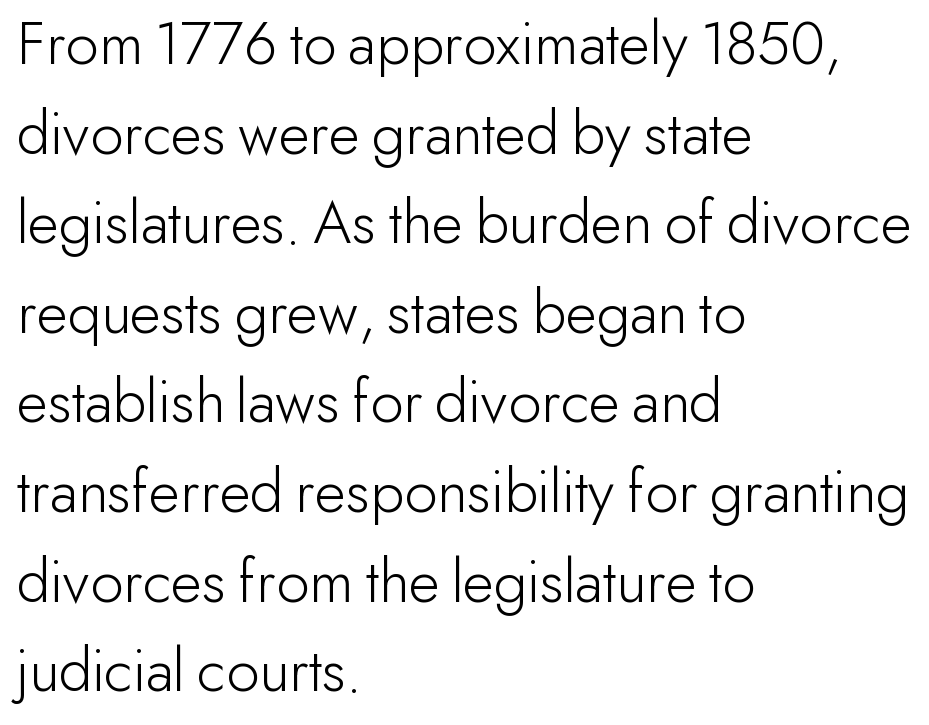
The image shows 64 px light sans-serif type, upright; set left-aligned, normal line spacing (1.4x), normal letter spacing, not underlined; low stroke contrast and a small x-height.
